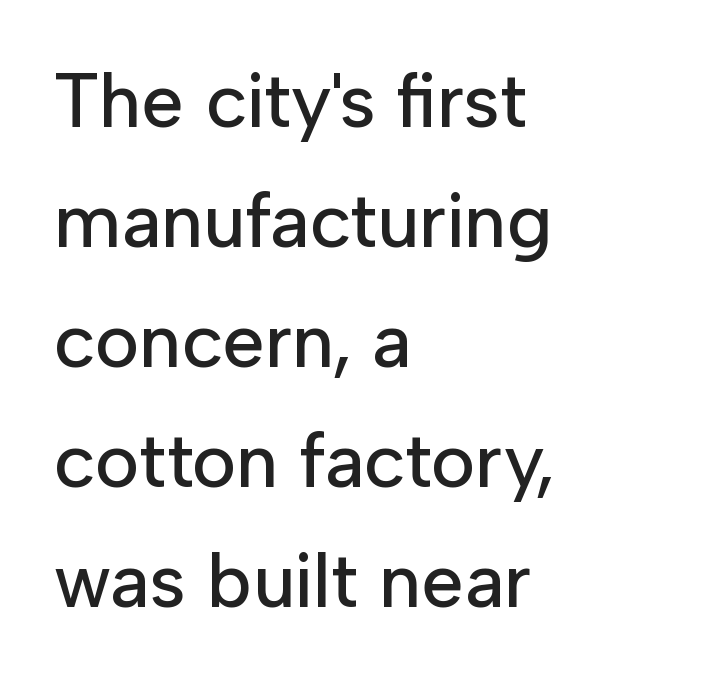
The horizontal fit of the characters is conventional and even. Reading down the column, the eye jumps a familiar distance to each next line. These lines are composed in type without serifs. Note the varied advance widths — an 'i' is clearly narrower than an 'm'. Alignment: flush left. When letters stand straight like this, we call the style roman or upright.
